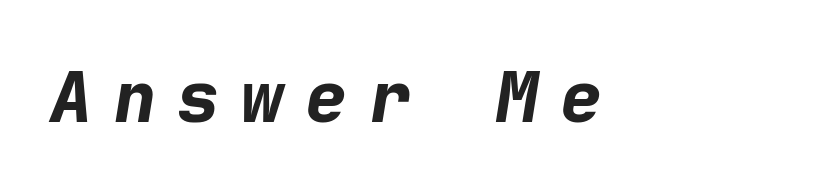
{"italic": "yes", "lean": "right", "slant_degrees": 9, "bold": "yes", "weight": "bold", "width": "normal", "stroke_contrast": "low", "x_height": "medium", "monospaced": "yes", "underline": "no", "letter_spacing": "wide", "letter_spacing_em": 0.31, "glyph_px": 70}
